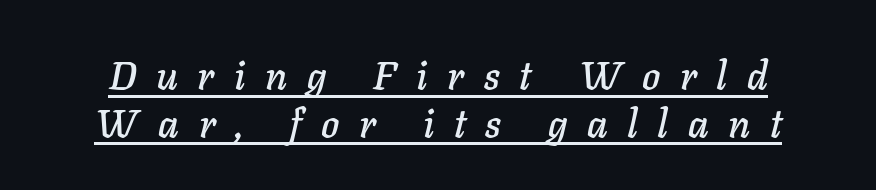
Q: Is the text italic (slanted)? A: Yes, it leans right by about 11 degrees.
Q: Is the text underlined? A: Yes.
Q: Is the spacing between letters normal or unusually wide? A: Unusually wide.
Q: Width (condensed, normal, or wide)? A: Normal.
Q: Stroke contrast? A: Low.
Q: x-height? A: Medium.
Q: Monospaced? A: No.
